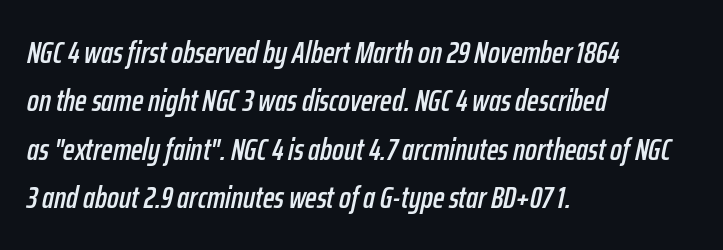
Q: Is the text italic (slanted)? A: Yes, it leans right by about 12 degrees.
Q: Is the text underlined? A: No.
Q: How is the paragraph aligned? A: Left-aligned.
Q: Is the spacing between letters normal or unusually wide? A: Normal.
Q: Is the spacing between lines tight, normal or loose? A: Normal.
Q: Width (condensed, normal, or wide)? A: Condensed.
Q: Stroke contrast? A: Low.
Q: x-height? A: Medium.
Q: Monospaced? A: No.
